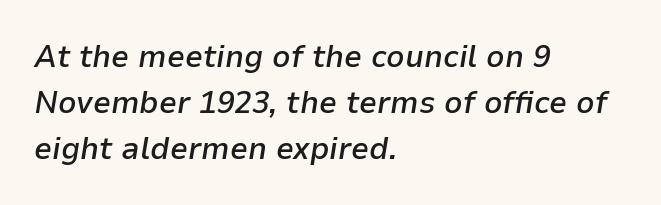
{"italic": "yes", "lean": "right", "slant_degrees": 9, "bold": "semi", "weight": "semibold", "width": "normal", "stroke_contrast": "low", "x_height": "medium", "monospaced": "no", "underline": "no", "align": "left", "line_spacing": "normal", "line_spacing_ratio": 1.43, "letter_spacing": "normal", "letter_spacing_em": 0.0, "glyph_px": 32}
